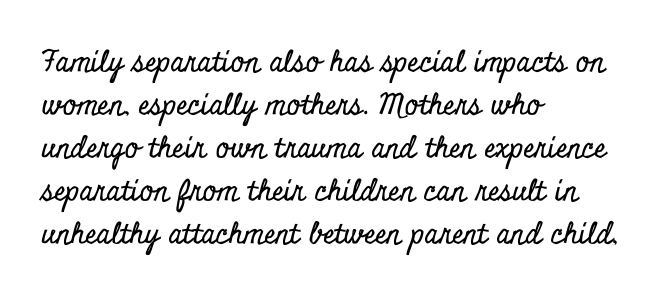
Q: Is the text italic (slanted)? A: Yes.
Q: Is the typeface a serif or a sans-serif typeface? A: Serif.
Q: Is the text underlined? A: No.
Q: How is the paragraph aligned? A: Left-aligned.
Q: Is the spacing between letters normal or unusually wide? A: Normal.
Q: Is the spacing between lines tight, normal or loose? A: Normal.
Q: Width (condensed, normal, or wide)? A: Condensed.
Q: Stroke contrast? A: Low.
Q: x-height? A: Small.
Q: Monospaced? A: No.
